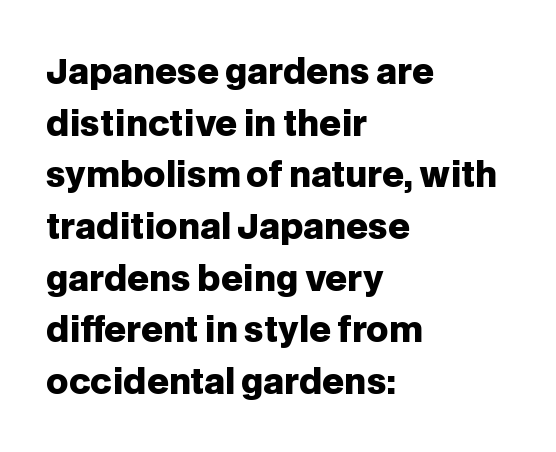
Q: Is the text bold? A: Yes.
Q: Is the text italic (slanted)? A: No, it is upright.
Q: Is the typeface a serif or a sans-serif typeface? A: Sans-serif.
Q: Is the text underlined? A: No.
Q: How is the paragraph aligned? A: Left-aligned.
Q: Is the spacing between letters normal or unusually wide? A: Normal.
Q: Is the spacing between lines tight, normal or loose? A: Normal.
Q: Width (condensed, normal, or wide)? A: Normal.
Q: Stroke contrast? A: Low.
Q: x-height? A: Large.
Q: Monospaced? A: No.
